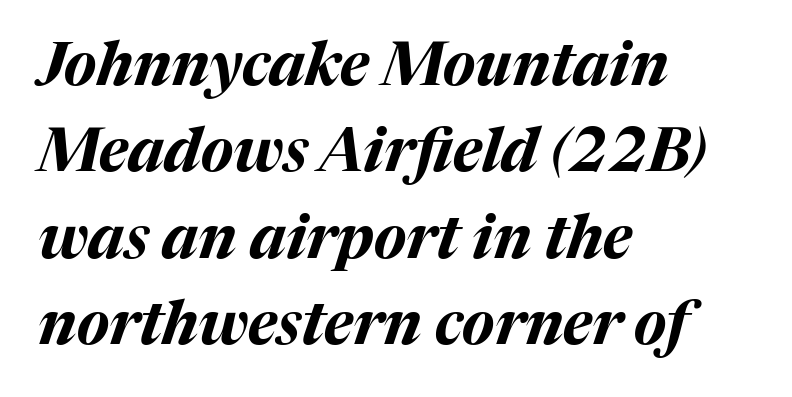
{"italic": "yes", "lean": "right", "slant_degrees": 17, "bold": "yes", "weight": "bold", "width": "normal", "stroke_contrast": "medium", "x_height": "medium", "monospaced": "no", "underline": "no", "align": "left", "line_spacing": "normal", "line_spacing_ratio": 1.44, "letter_spacing": "normal", "letter_spacing_em": 0.0, "glyph_px": 60}
